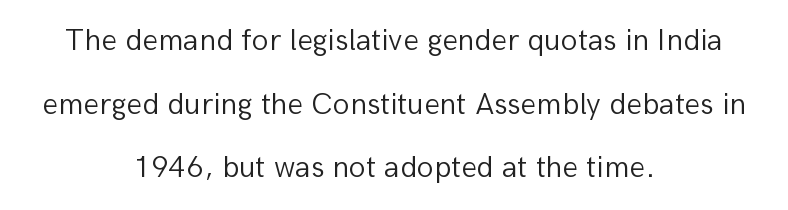
{"serif": "no", "italic": "no", "bold": "no", "weight": "light", "width": "normal", "stroke_contrast": "low", "x_height": "medium", "monospaced": "no", "underline": "no", "align": "center", "line_spacing": "loose", "line_spacing_ratio": 2.05, "letter_spacing": "normal", "letter_spacing_em": 0.0, "glyph_px": 31}
